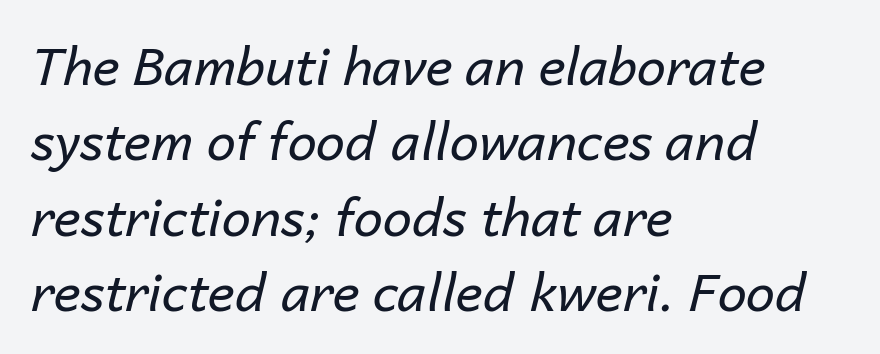
{"italic": "yes", "lean": "right", "slant_degrees": 14, "bold": "no", "weight": "regular", "width": "normal", "stroke_contrast": "low", "x_height": "medium", "monospaced": "no", "underline": "no", "align": "left", "line_spacing": "normal", "line_spacing_ratio": 1.45, "letter_spacing": "normal", "letter_spacing_em": 0.0, "glyph_px": 52}
